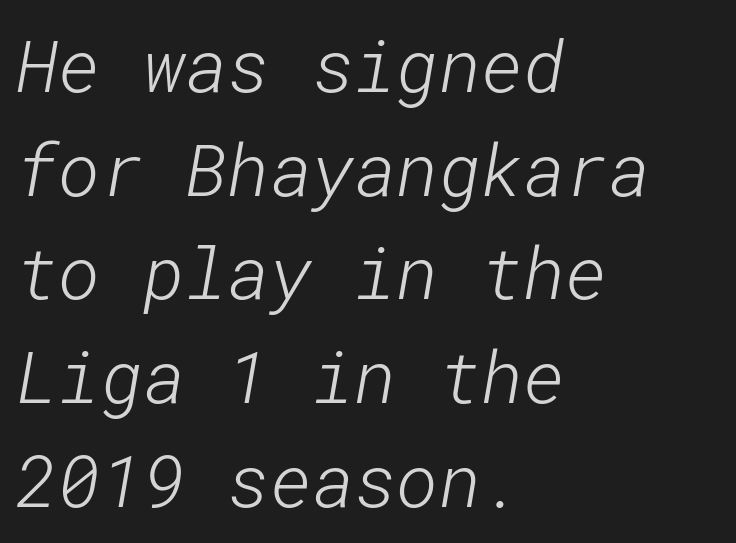
The image shows 72 px light sans-serif type; set left-aligned, normal line spacing (1.44x), normal letter spacing, not underlined; low stroke contrast and a medium x-height.
